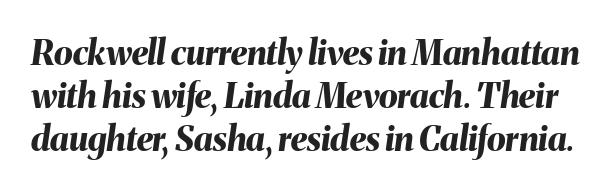
Q: Is the text bold? A: Yes.
Q: Is the text italic (slanted)? A: Yes, it leans right by about 8 degrees.
Q: Is the text underlined? A: No.
Q: Is the spacing between letters normal or unusually wide? A: Normal.
Q: Is the spacing between lines tight, normal or loose? A: Normal.
Q: Width (condensed, normal, or wide)? A: Normal.
Q: Stroke contrast? A: Medium.
Q: x-height? A: Medium.
Q: Monospaced? A: No.
